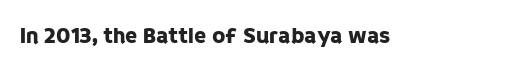
{"italic": "no", "underline": "no", "letter_spacing": "normal", "letter_spacing_em": 0.0, "glyph_px": 22}
